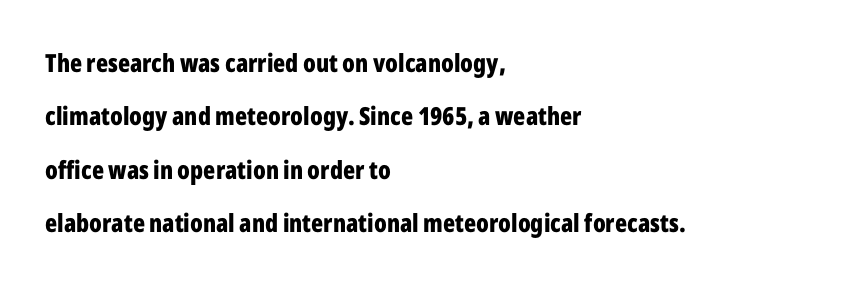
The image shows 25 px bold type, upright; set left-aligned, loose line spacing (2.14x), normal letter spacing, not underlined.
